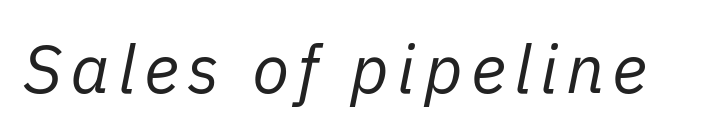
Rule under the text: the space is simply empty. These lines were composed using italics. Is this a heavy cut? Hardly; it is regular or lighter. Here the designer chose a conventional face with non-uniform glyph widths.
